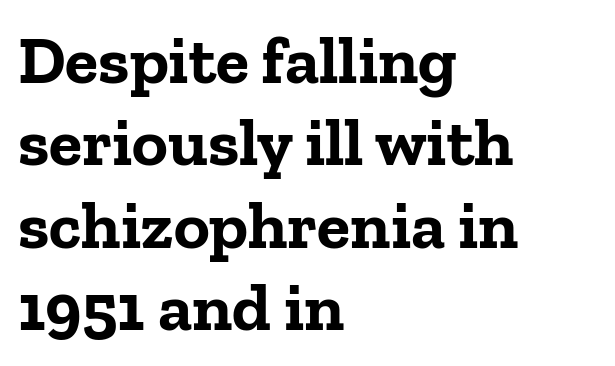
Quick note: underline off. Regarding serifs, this sample has them. Short and long lines alike share a common starting point at left. Heavy-handed strokes throughout: this text is bold.
